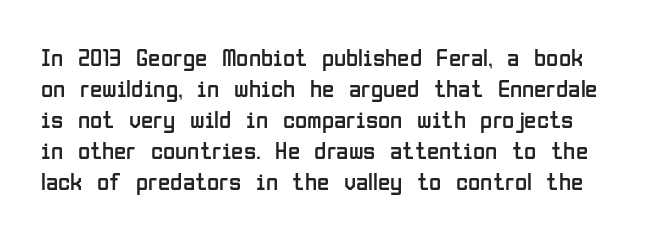
{"italic": "no", "bold": "no", "underline": "no", "line_spacing_ratio": 1.24, "letter_spacing": "normal", "letter_spacing_em": 0.0, "glyph_px": 25}
